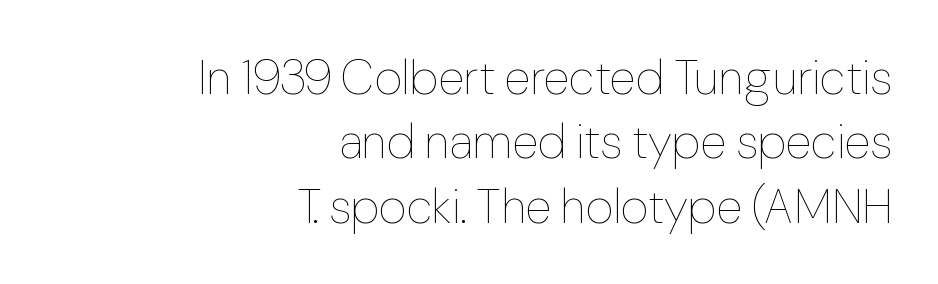
{"italic": "no", "bold": "no", "weight": "thin", "width": "normal", "stroke_contrast": "low", "x_height": "medium", "monospaced": "no", "underline": "no", "align": "right", "line_spacing": "normal", "line_spacing_ratio": 1.34, "letter_spacing": "normal", "letter_spacing_em": 0.0, "glyph_px": 48}
